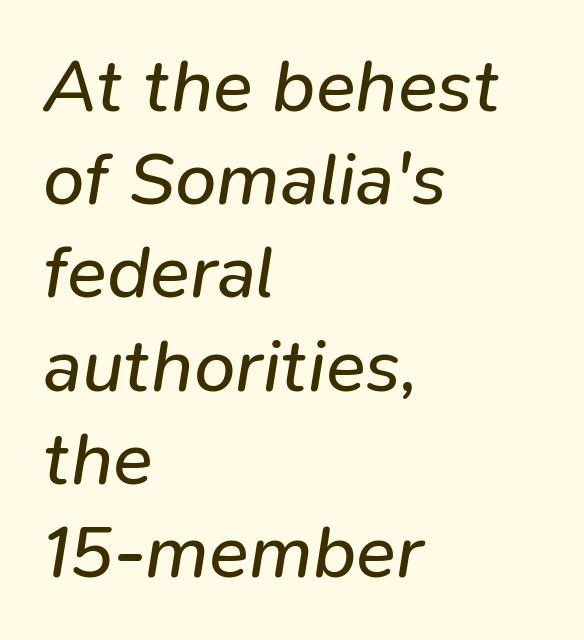
{"italic": "yes", "lean": "right", "slant_degrees": 9, "bold": "no", "weight": "regular", "width": "normal", "stroke_contrast": "low", "x_height": "medium", "monospaced": "no", "underline": "no", "align": "left", "line_spacing": "normal", "line_spacing_ratio": 1.26, "letter_spacing": "normal", "letter_spacing_em": 0.0, "glyph_px": 74}
